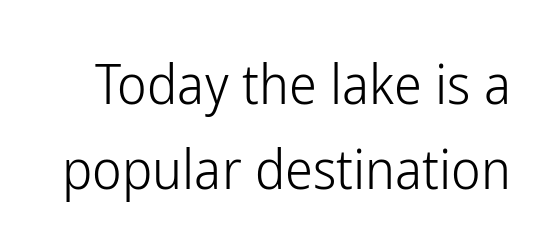
Q: Is the text bold? A: No.
Q: Is the text italic (slanted)? A: No, it is upright.
Q: Is the typeface a serif or a sans-serif typeface? A: Sans-serif.
Q: Is the text underlined? A: No.
Q: Is the spacing between letters normal or unusually wide? A: Normal.
Q: Is the spacing between lines tight, normal or loose? A: Normal.
Q: Width (condensed, normal, or wide)? A: Condensed.
Q: Stroke contrast? A: Low.
Q: x-height? A: Medium.
Q: Monospaced? A: No.
